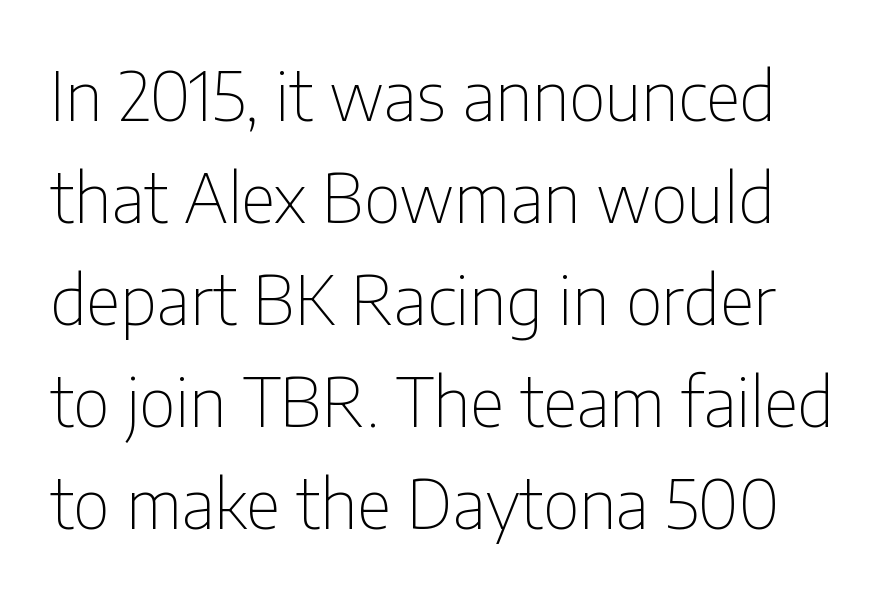
The letters carry no serifs — their stems end cleanly without finishing strokes. No italicization has been applied; the sample stays upright. Regarding leading, the lines here are spaced in the standard way. A clean baseline with only descenders dipping below it. Spacing verdict: proportional, widths tailored to each character.
